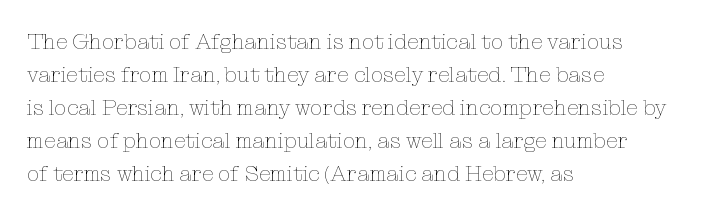
The image shows 22 px text type, upright; set left-aligned, normal line spacing (1.5x), normal letter spacing, not underlined.
